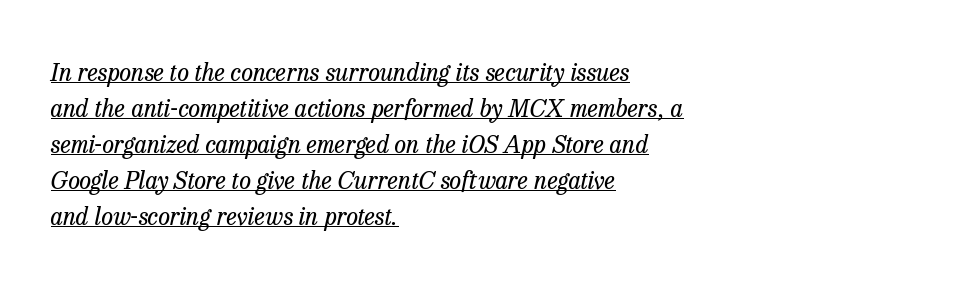
The image shows 24 px text type, italic (leaning right); set left-aligned, normal line spacing (1.5x), normal letter spacing, underlined.
